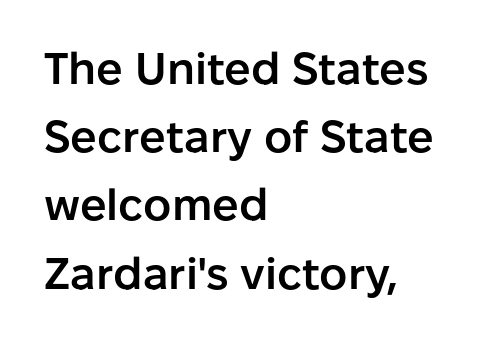
Check where the strokes stop: nothing finishes them off — pure sans. The face used here is proportionally spaced, like ordinary book or web type. Each glyph is drawn with semibold strokes, heavier than normal yet not fully bold. Nobody drew a line under any word here.
